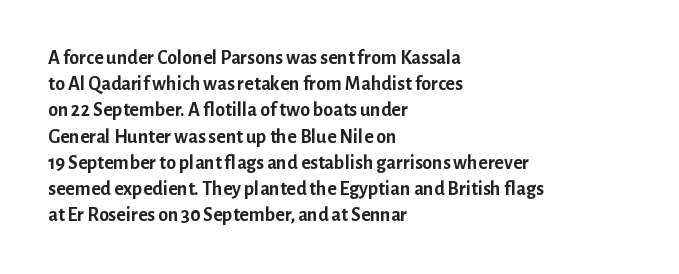
Q: Is the text bold? A: Yes.
Q: Is the text italic (slanted)? A: No, it is upright.
Q: Is the text underlined? A: No.
Q: How is the paragraph aligned? A: Left-aligned.
Q: Is the spacing between letters normal or unusually wide? A: Normal.
Q: Is the spacing between lines tight, normal or loose? A: Normal.
